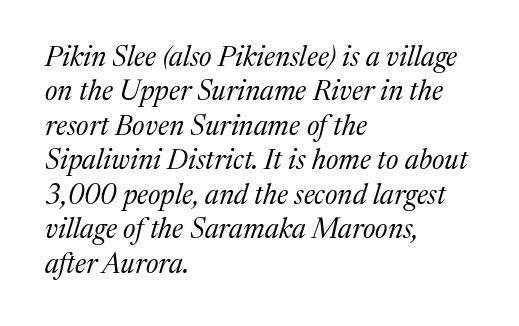
The image shows 28 px regular-weight serif type, italic (leaning right); set left-aligned, line spacing 1.23x, normal letter spacing, not underlined; medium stroke contrast and a medium x-height.
